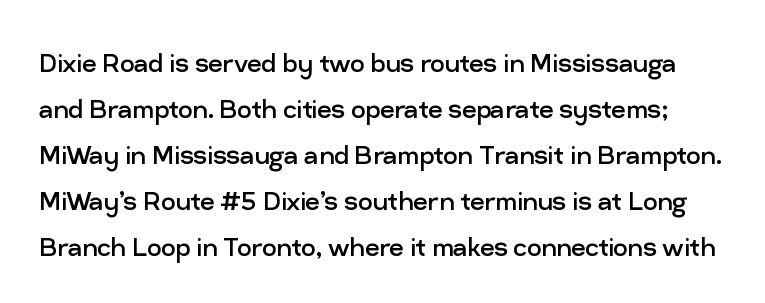
Each word holds together tightly as a unit, with standard inter-letter gaps. The face used here is a sans, in the tradition of grotesques and geometrics. A bare baseline throughout the passage. The specimen reads as upright at a glance.
